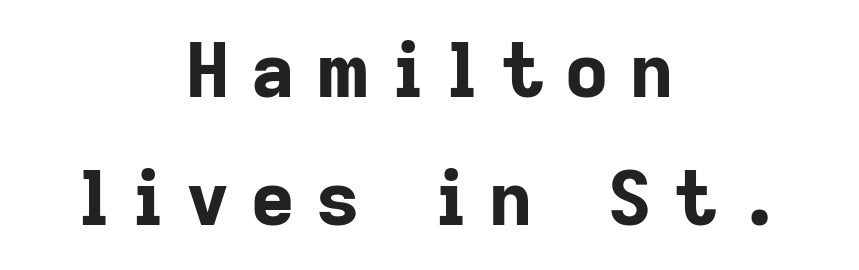
The zone under the glyphs is completely vacant. Note the varied advance widths — an 'i' is clearly narrower than an 'm'. Visually the block forms a symmetrical silhouette, jagged on both flanks. Loose tracking; the words dissolve into strings of separated letters.
